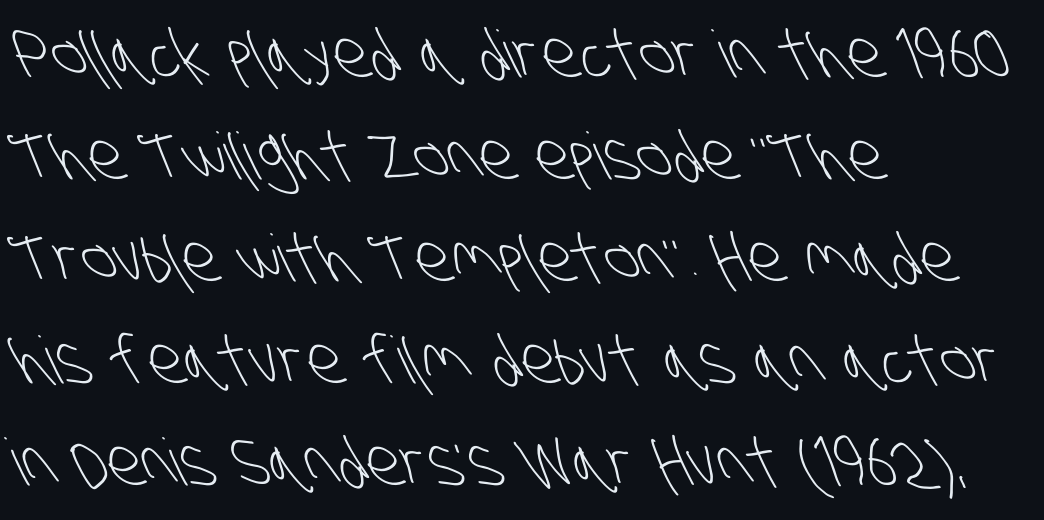
{"serif": "no", "bold": "no", "weight": "light", "width": "condensed", "stroke_contrast": "low", "x_height": "large", "monospaced": "no", "underline": "no", "align": "left", "line_spacing": "normal", "line_spacing_ratio": 1.57, "letter_spacing": "normal", "letter_spacing_em": 0.0, "glyph_px": 65}
